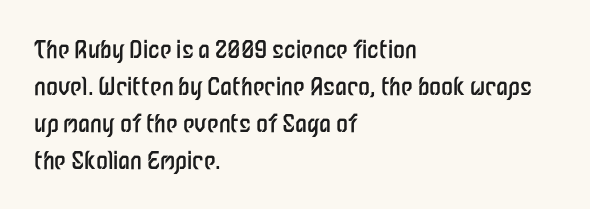
The image shows 24 px text type, upright; set left-aligned, normal line spacing (1.54x), normal letter spacing, not underlined.
